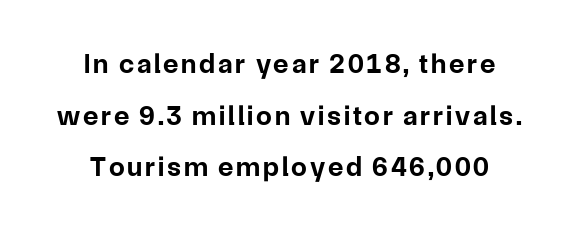
Teacher's note: observe the equal gaps on both sides — that is centered alignment. Varying glyph widths throughout — classic text-font behaviour. Anything drawn beneath the words? Only blank space. This rendering employs a face without finishing strokes, i.e., a sans-serif.
